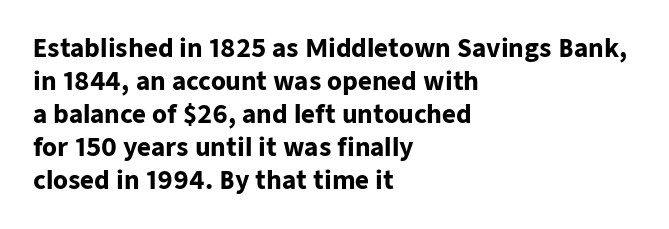
Q: Is the text bold? A: Yes.
Q: Is the text italic (slanted)? A: No, it is upright.
Q: Is the text underlined? A: No.
Q: How is the paragraph aligned? A: Left-aligned.
Q: Is the spacing between letters normal or unusually wide? A: Normal.
Q: Is the spacing between lines tight, normal or loose? A: Normal.
